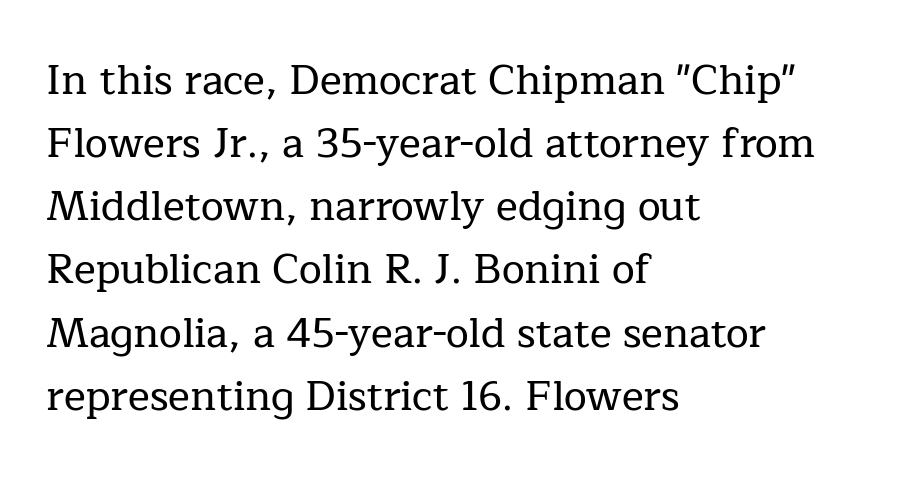
Q: Is the text italic (slanted)? A: No, it is upright.
Q: Is the typeface a serif or a sans-serif typeface? A: Serif.
Q: Is the text underlined? A: No.
Q: How is the paragraph aligned? A: Left-aligned.
Q: Is the spacing between letters normal or unusually wide? A: Normal.
Q: Is the spacing between lines tight, normal or loose? A: Normal.
Q: Width (condensed, normal, or wide)? A: Normal.
Q: Stroke contrast? A: Low.
Q: x-height? A: Medium.
Q: Monospaced? A: No.
